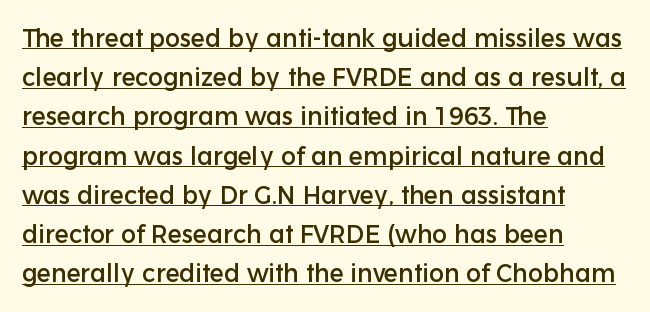
The image shows 25 px text type, upright; set left-aligned, normal line spacing (1.57x), normal letter spacing, underlined.
